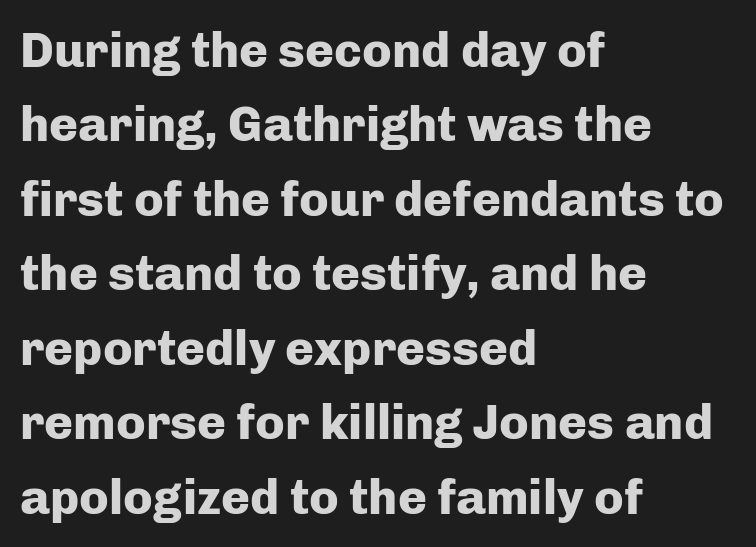
The image shows 49 px heavy sans-serif type, upright; set left-aligned, normal line spacing (1.52x), normal letter spacing, not underlined; low stroke contrast and a medium x-height.
